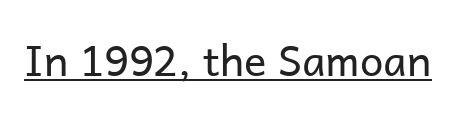
You can tell from the bare stems that sans-serif type was used. The passage shown is not bold in any degree. Character widths vary here, with narrow letters taking less room than wide ones. Does the lettering tilt? It doesn't — this is upright.
